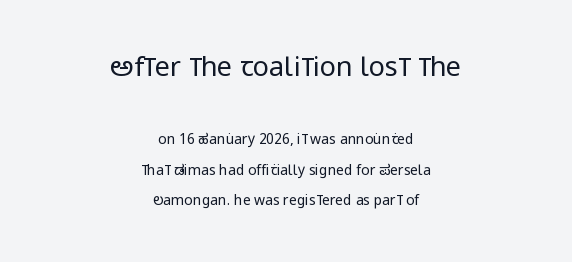
Ordinary non-slanted type is in use. The letterforms sit shoulder to shoulder at normal distance. Of the two passages, the one on top uses the larger point size. Each new line begins a long way beneath the previous one. This reads as an unemphasized weight, regular at the heaviest.
